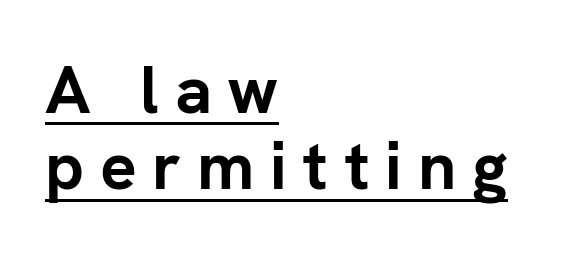
{"serif": "no", "italic": "no", "bold": "yes", "weight": "semibold", "width": "normal", "stroke_contrast": "low", "x_height": "medium", "monospaced": "no", "underline": "yes", "align": "left", "line_spacing": "tight", "line_spacing_ratio": 1.12, "letter_spacing": "wide", "letter_spacing_em": 0.23, "glyph_px": 68}
